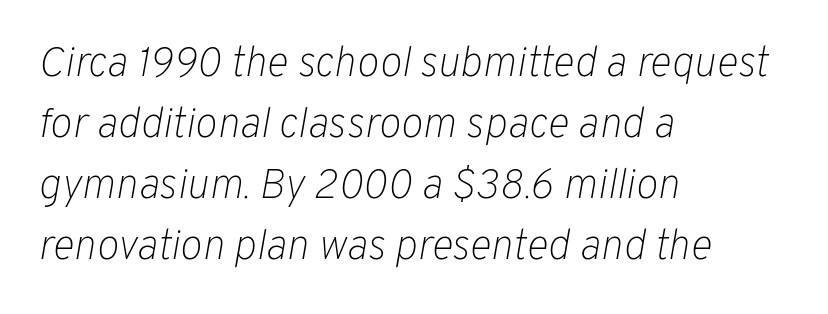
Q: Is the text bold? A: No.
Q: Is the text italic (slanted)? A: Yes, it leans right by about 10 degrees.
Q: Is the text underlined? A: No.
Q: How is the paragraph aligned? A: Left-aligned.
Q: Is the spacing between letters normal or unusually wide? A: Normal.
Q: Is the spacing between lines tight, normal or loose? A: Normal.
Q: Width (condensed, normal, or wide)? A: Normal.
Q: Stroke contrast? A: Low.
Q: x-height? A: Medium.
Q: Monospaced? A: No.
